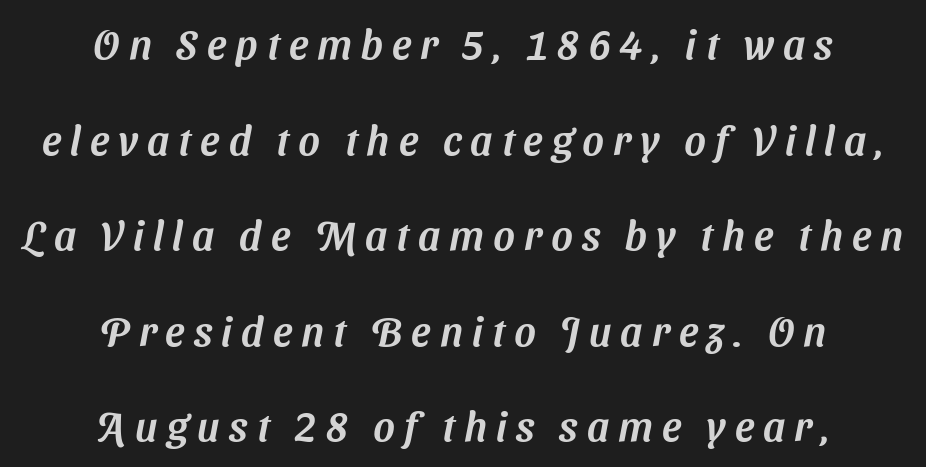
The image shows 41 px sans-serif type; set centered, loose line spacing (2.33x), unusually wide letter spacing (+0.22 em), not underlined; medium stroke contrast and a medium x-height.
